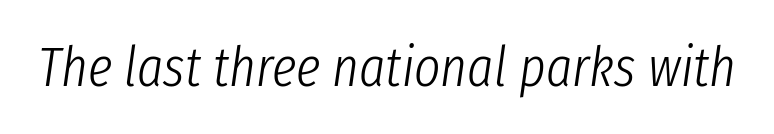
{"italic": "yes", "lean": "right", "slant_degrees": 8, "bold": "no", "weight": "light", "width": "condensed", "stroke_contrast": "low", "x_height": "medium", "monospaced": "no", "underline": "no", "letter_spacing": "normal", "letter_spacing_em": 0.0, "glyph_px": 56}
